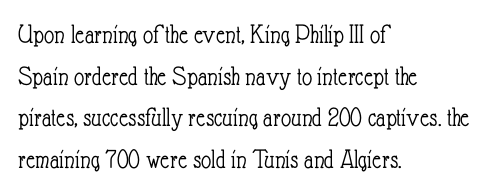
{"italic": "no", "bold": "no", "weight": "light", "width": "condensed", "stroke_contrast": "low", "x_height": "small", "monospaced": "no", "underline": "no", "align": "left", "line_spacing": "normal", "line_spacing_ratio": 1.49, "letter_spacing": "normal", "letter_spacing_em": 0.0, "glyph_px": 28}
